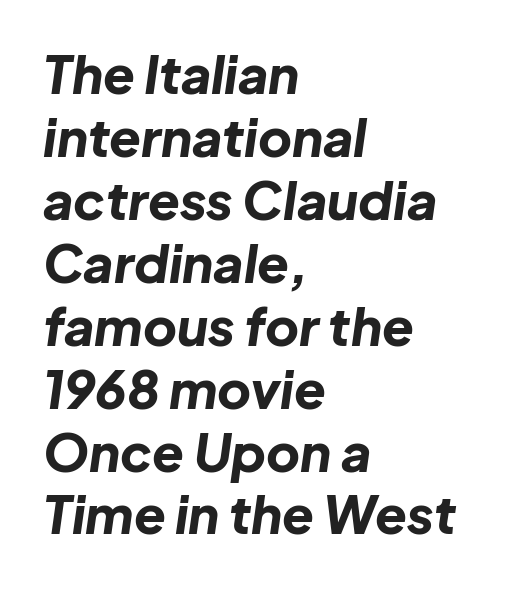
The paragraph has a hard left edge and a soft right edge. These lines carry a lot of weight — the face is fully bold. Spacing between characters is what you'd get straight out of the box. Underline: absent.
